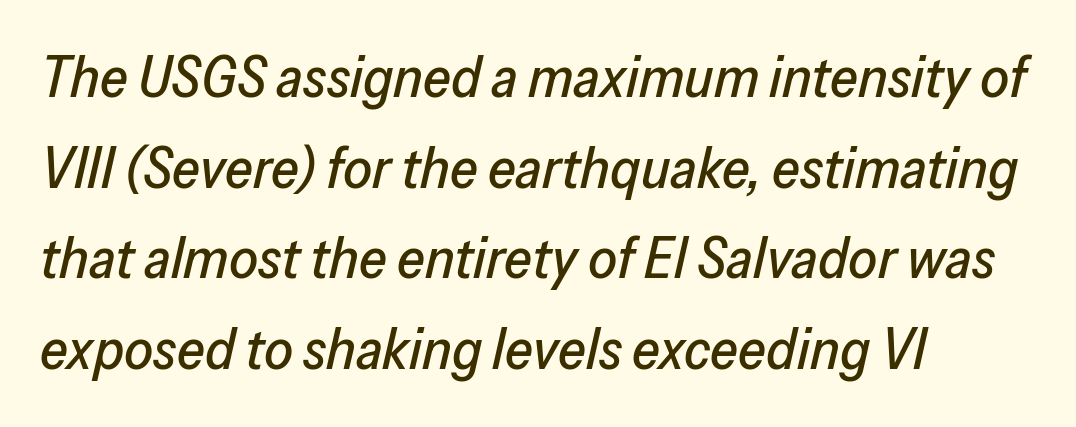
The image shows 57 px text type, italic (leaning right); set left-aligned, normal line spacing (1.59x), normal letter spacing, not underlined; low stroke contrast and a medium x-height.
